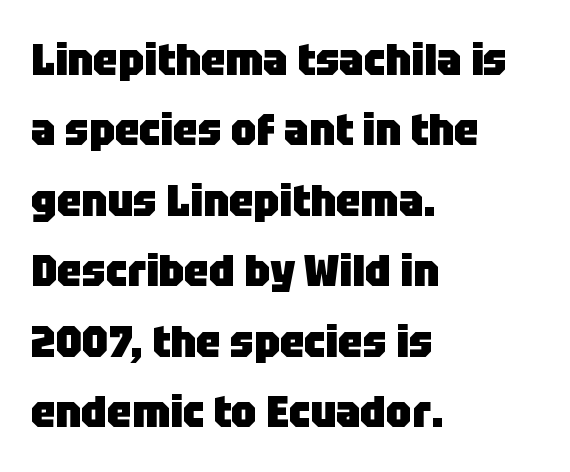
Q: Is the text bold? A: Yes.
Q: Is the text italic (slanted)? A: No, it is upright.
Q: Is the typeface a serif or a sans-serif typeface? A: Sans-serif.
Q: Is the text underlined? A: No.
Q: How is the paragraph aligned? A: Left-aligned.
Q: Is the spacing between letters normal or unusually wide? A: Normal.
Q: Is the spacing between lines tight, normal or loose? A: Normal.
Q: Width (condensed, normal, or wide)? A: Normal.
Q: Stroke contrast? A: Low.
Q: x-height? A: Large.
Q: Monospaced? A: No.
